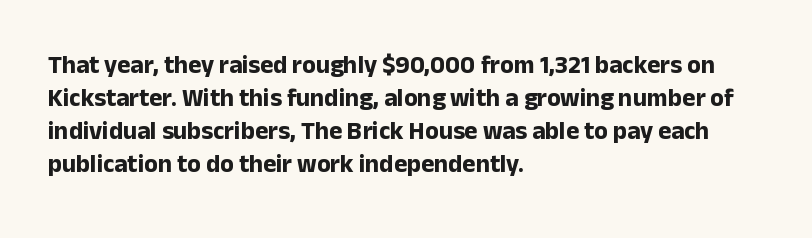
The image shows 25 px bold type, upright; set left-aligned, normal line spacing (1.32x), normal letter spacing, not underlined.
